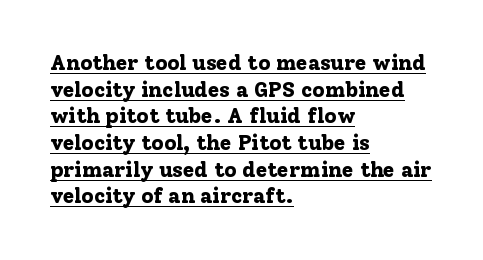
Q: Is the text bold? A: Yes.
Q: Is the text italic (slanted)? A: No, it is upright.
Q: Is the text underlined? A: Yes.
Q: How is the paragraph aligned? A: Left-aligned.
Q: Is the spacing between letters normal or unusually wide? A: Normal.
Q: Is the spacing between lines tight, normal or loose? A: Normal.
